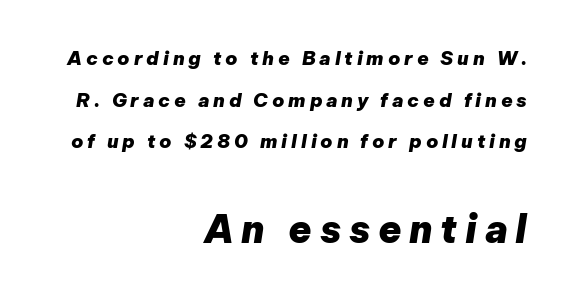
{"italic": "yes", "lean": "right", "slant_degrees": 9, "bold": "yes", "weight": "heavy", "width": "normal", "stroke_contrast": "low", "x_height": "medium", "monospaced": "no", "underline": "no", "align": "right", "line_spacing": "loose", "line_spacing_ratio": 2.19, "letter_spacing": "wide", "letter_spacing_em": 0.2, "larger_block": "second", "size_ratio": 2.0, "glyph_px": 38}
